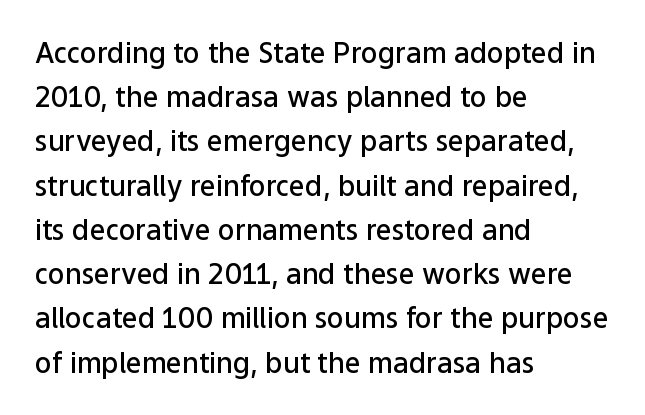
The gap between lines stays unmarked. The lines sit at an ordinary, default distance from one another. The letters stand straight up with perfectly vertical stems. Weight: semibold (demi). Does the type have serifs? No, each stem ends abruptly. Note the varied advance widths — an 'i' is clearly narrower than an 'm'.
